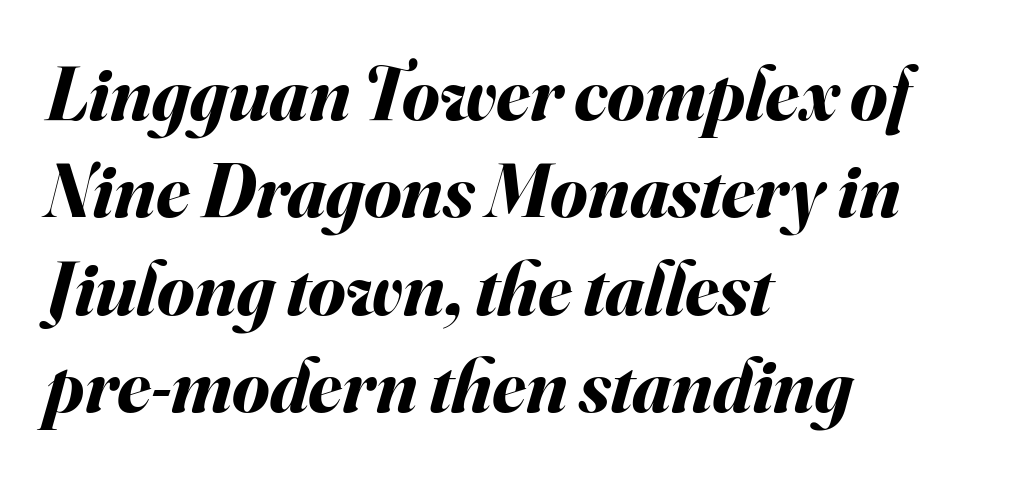
Q: Is the text bold? A: Yes.
Q: Is the text italic (slanted)? A: Yes, it leans right by about 16 degrees.
Q: Is the text underlined? A: No.
Q: How is the paragraph aligned? A: Left-aligned.
Q: Is the spacing between letters normal or unusually wide? A: Normal.
Q: Is the spacing between lines tight, normal or loose? A: Normal.
Q: Width (condensed, normal, or wide)? A: Normal.
Q: Stroke contrast? A: Medium.
Q: x-height? A: Small.
Q: Monospaced? A: No.
